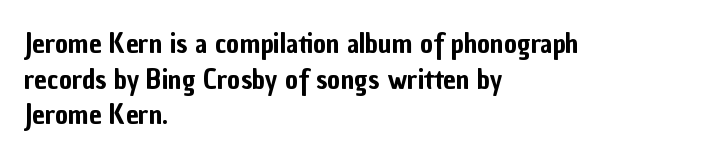
{"serif": "no", "italic": "no", "width": "condensed", "stroke_contrast": "low", "x_height": "medium", "monospaced": "no", "underline": "no", "align": "left", "line_spacing": "normal", "line_spacing_ratio": 1.27, "letter_spacing": "normal", "letter_spacing_em": 0.0, "glyph_px": 28}
